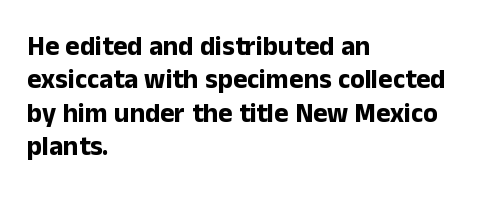
Q: Is the text bold? A: Yes.
Q: Is the text italic (slanted)? A: No, it is upright.
Q: Is the text underlined? A: No.
Q: How is the paragraph aligned? A: Left-aligned.
Q: Is the spacing between letters normal or unusually wide? A: Normal.
